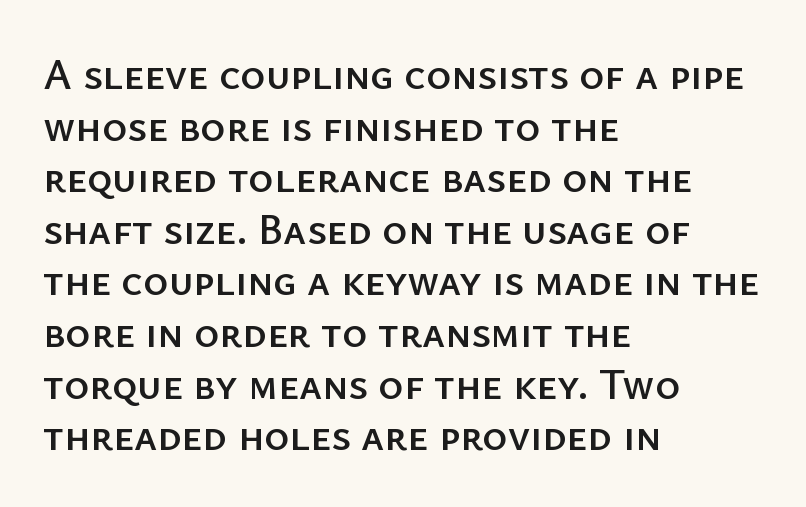
Q: Is the text italic (slanted)? A: No, it is upright.
Q: Is the typeface a serif or a sans-serif typeface? A: Sans-serif.
Q: Is the text underlined? A: No.
Q: How is the paragraph aligned? A: Left-aligned.
Q: Is the spacing between letters normal or unusually wide? A: Normal.
Q: Width (condensed, normal, or wide)? A: Normal.
Q: Stroke contrast? A: Low.
Q: x-height? A: Medium.
Q: Monospaced? A: No.
